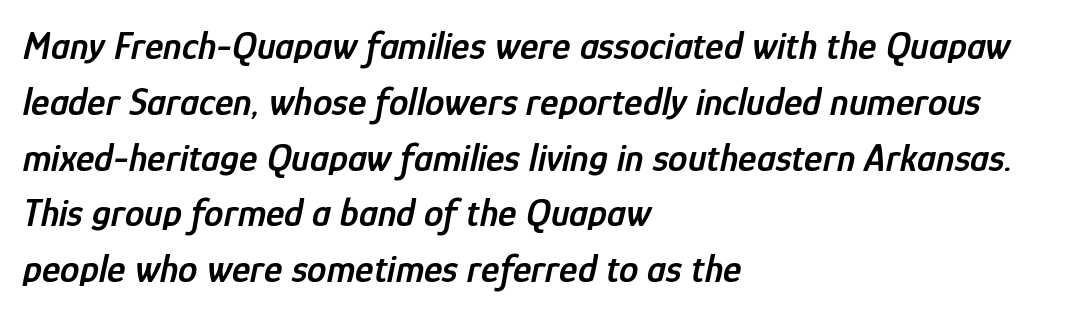
{"italic": "yes", "lean": "right", "slant_degrees": 12, "bold": "semi", "weight": "semibold", "width": "condensed", "stroke_contrast": "low", "x_height": "medium", "monospaced": "no", "underline": "no", "align": "left", "line_spacing": "normal", "line_spacing_ratio": 1.43, "letter_spacing": "normal", "letter_spacing_em": 0.0, "glyph_px": 39}
